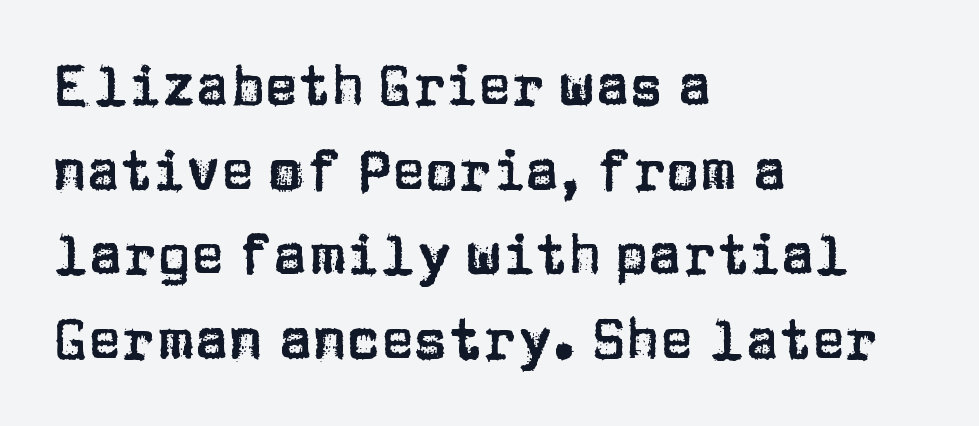
{"serif": "no", "italic": "no", "width": "normal", "stroke_contrast": "low", "x_height": "large", "monospaced": "no", "underline": "no", "align": "left", "line_spacing": "normal", "line_spacing_ratio": 1.51, "letter_spacing": "normal", "letter_spacing_em": 0.0, "glyph_px": 56}
